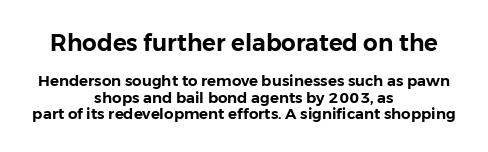
Q: Is the text italic (slanted)? A: No, it is upright.
Q: Is the text underlined? A: No.
Q: How is the paragraph aligned? A: Centered.
Q: Is the spacing between letters normal or unusually wide? A: Normal.
Q: Is the spacing between lines tight, normal or loose? A: Tight.
Q: Which block of text is set in a larger size, the first (top) or the second (bottom)? A: The first (top) one.
